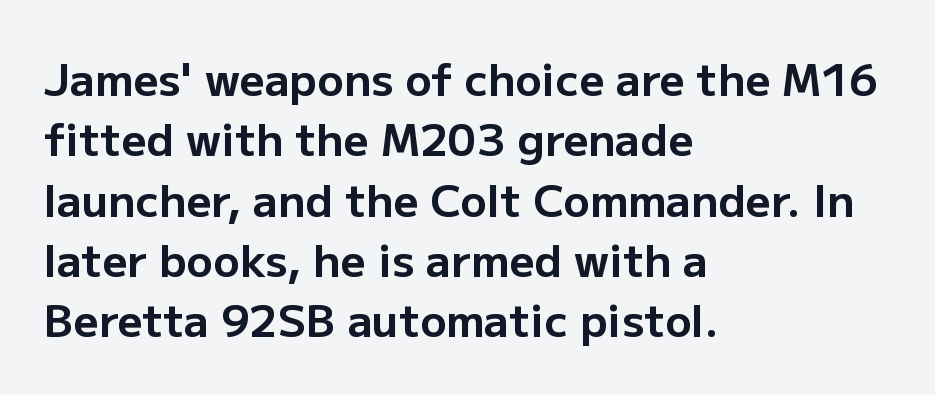
{"serif": "no", "italic": "no", "bold": "yes", "weight": "bold", "width": "normal", "stroke_contrast": "low", "x_height": "medium", "monospaced": "no", "underline": "no", "align": "left", "line_spacing": "normal", "line_spacing_ratio": 1.37, "letter_spacing": "normal", "letter_spacing_em": 0.0, "glyph_px": 44}
